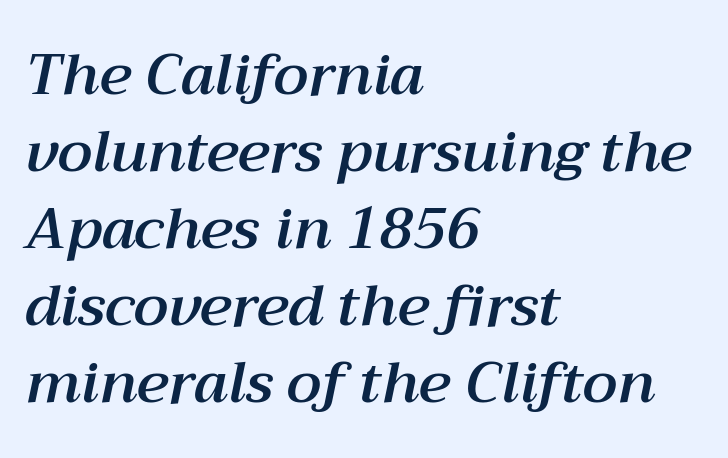
{"italic": "yes", "lean": "right", "slant_degrees": 12, "width": "normal", "stroke_contrast": "medium", "x_height": "medium", "monospaced": "no", "underline": "no", "align": "left", "line_spacing": "normal", "line_spacing_ratio": 1.35, "letter_spacing": "normal", "letter_spacing_em": 0.0, "glyph_px": 57}
